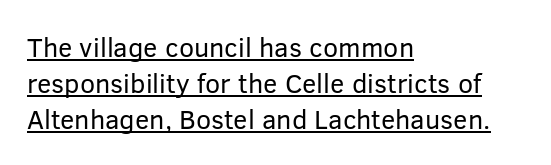
A classic flush-left, rag-right setting is used for this passage. A typographer would call this underscored text. The tracking reads as untouched default to a designer's eye. The typography opts for an upright posture over an oblique one. Stroke thickness stays within the range of a standard reading face or lighter.
